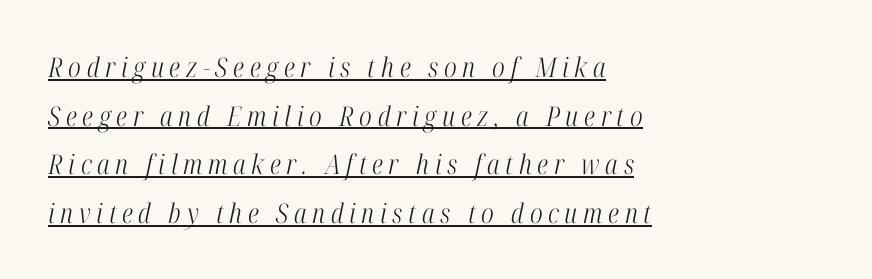
The image shows 27 px text type, italic (leaning right); set left-aligned, line spacing 1.8x, unusually wide letter spacing (+0.21 em), underlined.
